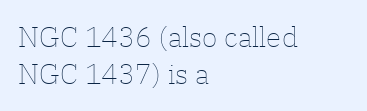
Q: Is the text bold? A: No.
Q: Is the text italic (slanted)? A: No, it is upright.
Q: Is the text underlined? A: No.
Q: How is the paragraph aligned? A: Left-aligned.
Q: Is the spacing between letters normal or unusually wide? A: Normal.
Q: Is the spacing between lines tight, normal or loose? A: Normal.
Q: Width (condensed, normal, or wide)? A: Normal.
Q: Stroke contrast? A: Low.
Q: x-height? A: Medium.
Q: Monospaced? A: No.
